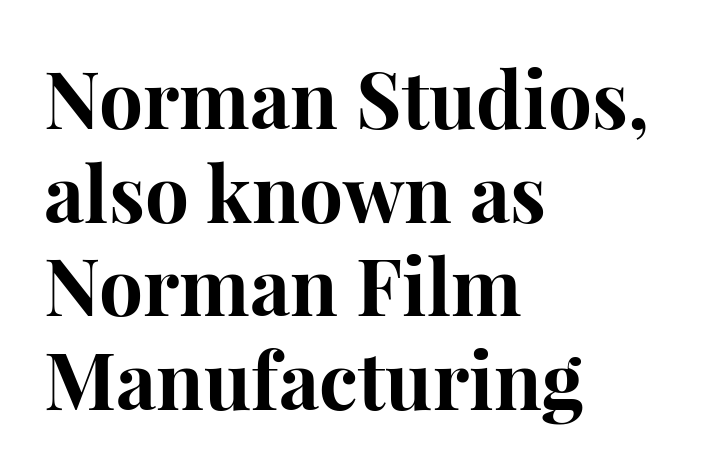
These lines keep a tight, regular rhythm from letter to letter. This rendering employs a face with finishing strokes, i.e., a serif. Weight check: bold — yes, fully. When letters stand straight like this, we call the style roman or upright. Has an underline been added? It has not.
